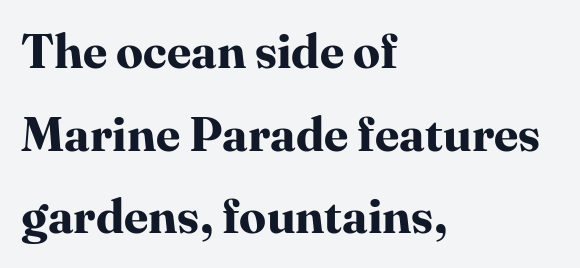
Q: Is the text bold? A: Yes.
Q: Is the text italic (slanted)? A: No, it is upright.
Q: Is the typeface a serif or a sans-serif typeface? A: Serif.
Q: Is the text underlined? A: No.
Q: How is the paragraph aligned? A: Left-aligned.
Q: Is the spacing between letters normal or unusually wide? A: Normal.
Q: Width (condensed, normal, or wide)? A: Normal.
Q: Stroke contrast? A: High.
Q: x-height? A: Medium.
Q: Monospaced? A: No.
